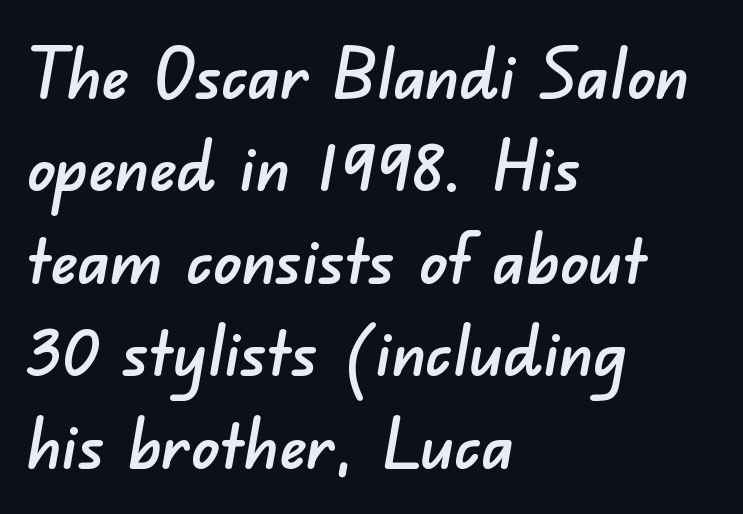
{"serif": "no", "width": "normal", "stroke_contrast": "low", "x_height": "small", "monospaced": "no", "underline": "no", "align": "left", "line_spacing": "normal", "line_spacing_ratio": 1.34, "letter_spacing": "normal", "letter_spacing_em": 0.0, "glyph_px": 69}
